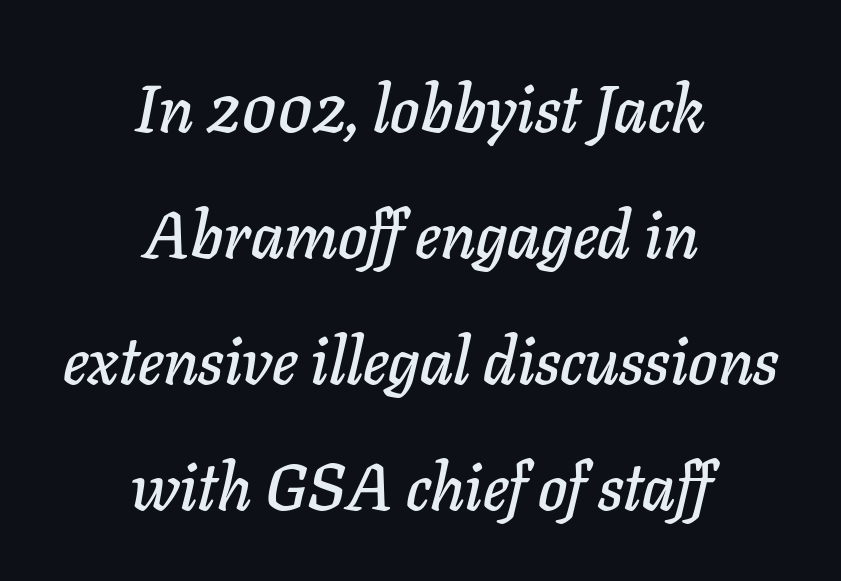
{"italic": "yes", "lean": "right", "slant_degrees": 11, "width": "normal", "stroke_contrast": "low", "x_height": "medium", "monospaced": "no", "underline": "no", "align": "center", "line_spacing": "loose", "line_spacing_ratio": 1.91, "letter_spacing": "normal", "letter_spacing_em": 0.0, "glyph_px": 66}
